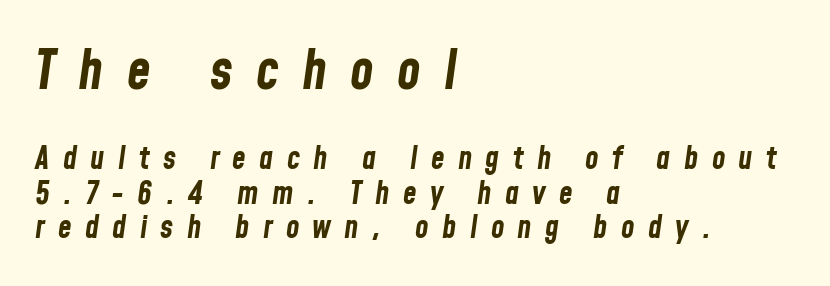
The vertical gap from one line to the next is small. In this sample the first text group is rendered at the bigger scale. Decoration check: the copy has no underline. How heavy is the stroke? Heavy — this is a bold. Observe the wide spacing: letters keep a clear distance from each other. You could not count columns in this text — the font is proportionally spaced.
